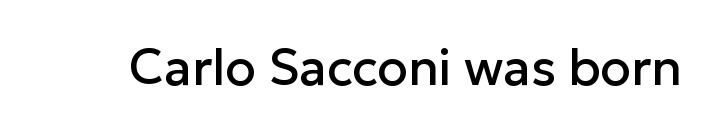
The rendering shows plain stroke endings on the letterforms — a sans-serif design. Clear beneath every line of the passage. Every character sits straight up, as roman type does. Here the designer chose a conventional face with non-uniform glyph widths. This rendering leaves character spacing at its baseline value.
